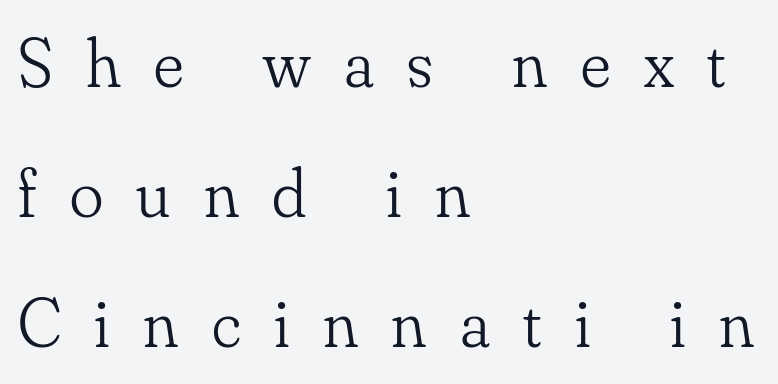
{"serif": "yes", "italic": "no", "bold": "no", "weight": "light", "width": "normal", "stroke_contrast": "low", "x_height": "small", "monospaced": "no", "underline": "no", "align": "left", "line_spacing_ratio": 1.86, "letter_spacing": "wide", "letter_spacing_em": 0.48, "glyph_px": 70}
